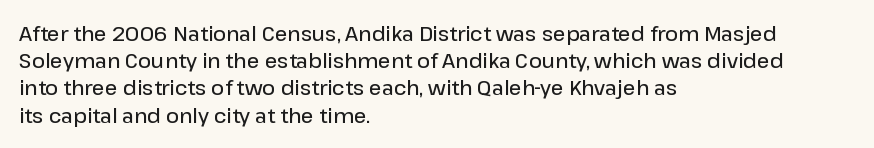
{"italic": "no", "bold": "semi", "underline": "no", "align": "left", "line_spacing": "normal", "line_spacing_ratio": 1.36, "letter_spacing": "normal", "letter_spacing_em": 0.0, "glyph_px": 20}
